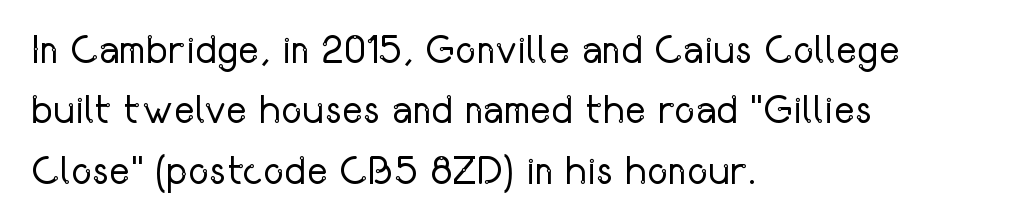
The image shows 40 px regular-weight, condensed sans-serif type, upright; set left-aligned, normal line spacing (1.51x), normal letter spacing, not underlined; low stroke contrast and a medium x-height.
